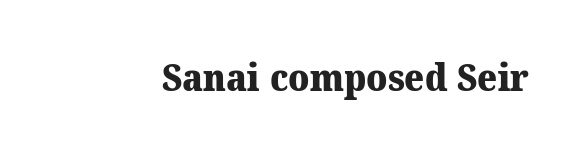
Q: Is the text bold? A: Yes.
Q: Is the typeface a serif or a sans-serif typeface? A: Serif.
Q: Is the text underlined? A: No.
Q: Is the spacing between letters normal or unusually wide? A: Normal.
Q: Width (condensed, normal, or wide)? A: Normal.
Q: Stroke contrast? A: Medium.
Q: x-height? A: Medium.
Q: Monospaced? A: No.
